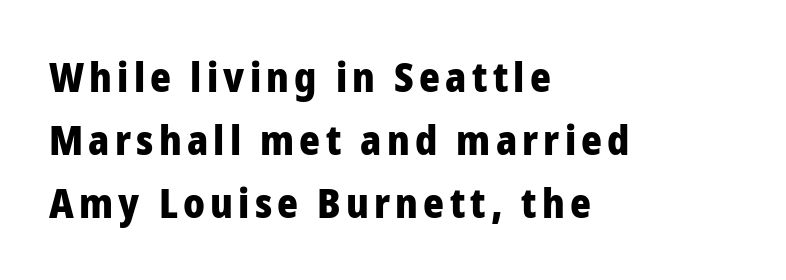
Descenders hang freely into open space. The rendering uses natural spacing where letterforms have individual widths. Vertical spacing — default. Reading down the block, your eye returns to a fixed left position each line.
